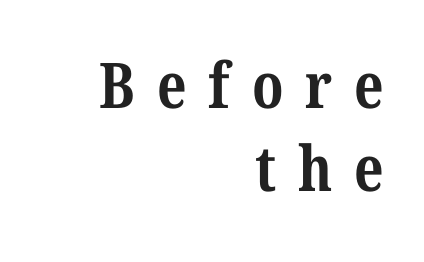
Bare-footed words on every line. The strokes are fattened all the way to bold. Small tapered or slab feet sit at the stroke ends, so this counts as serif. Observe the wide spacing: letters keep a clear distance from each other. The rendering uses natural spacing where letterforms have individual widths. The block of text has a typical density, with ordinary space between rows.
